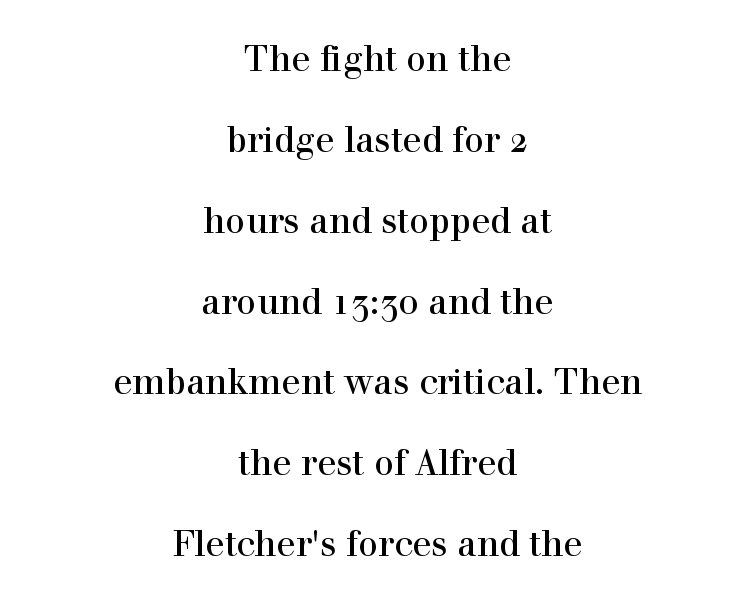
Underline: absent. Do the letters lean? They stand straight. This block would shrink considerably if given ordinary leading; it's expanded now. Tracking value appears to be zero — textbook default spacing. Character widths vary here, with narrow letters taking less room than wide ones.
